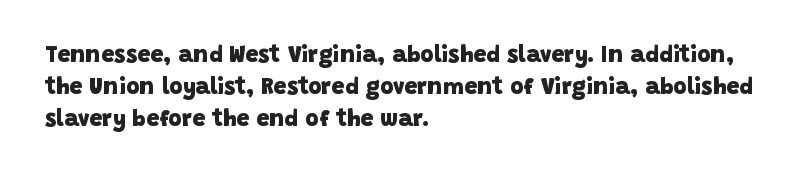
The image shows 23 px bold type; set left-aligned, normal line spacing (1.39x), normal letter spacing, not underlined.
